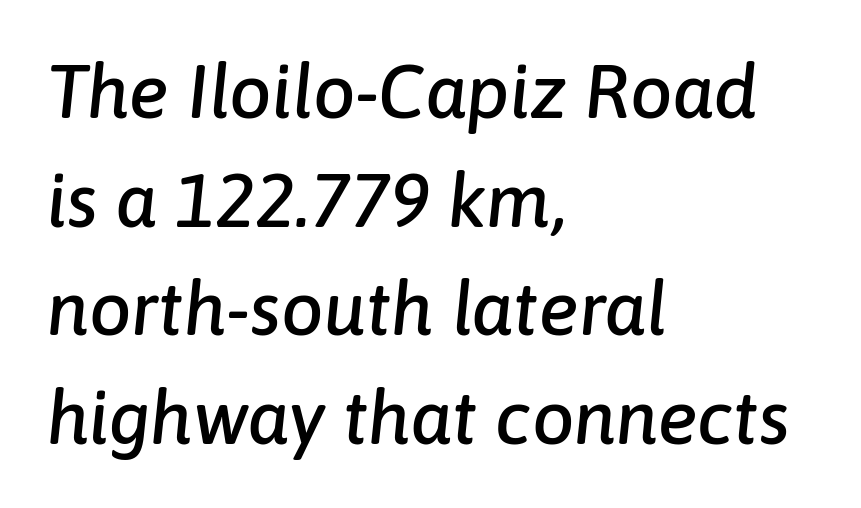
The image shows 75 px text type, italic (leaning right); set left-aligned, normal line spacing (1.45x), normal letter spacing, not underlined; low stroke contrast and a medium x-height.
